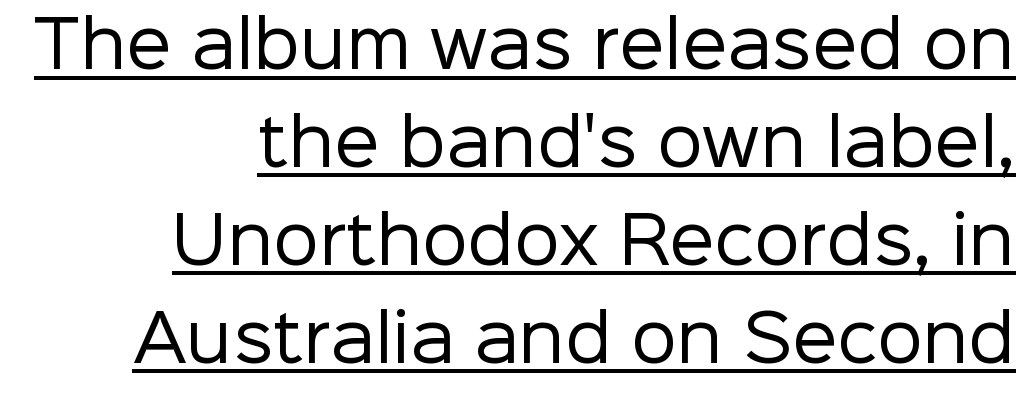
{"serif": "no", "italic": "no", "bold": "no", "weight": "regular", "width": "normal", "stroke_contrast": "low", "x_height": "medium", "monospaced": "no", "underline": "yes", "align": "right", "line_spacing": "normal", "line_spacing_ratio": 1.53, "letter_spacing": "normal", "letter_spacing_em": 0.0, "glyph_px": 64}
